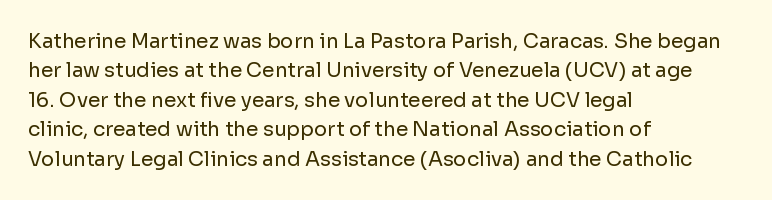
{"italic": "no", "bold": "no", "underline": "no", "align": "left", "line_spacing": "normal", "line_spacing_ratio": 1.47, "letter_spacing": "normal", "letter_spacing_em": 0.0, "glyph_px": 20}
